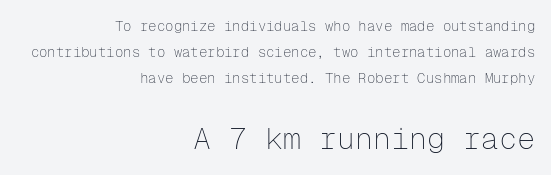
Q: Is the text bold? A: No.
Q: Is the text italic (slanted)? A: No, it is upright.
Q: Is the typeface a serif or a sans-serif typeface? A: Sans-serif.
Q: Is the text underlined? A: No.
Q: How is the paragraph aligned? A: Right-aligned.
Q: Is the spacing between letters normal or unusually wide? A: Normal.
Q: Which block of text is set in a larger size, the first (top) or the second (bottom)? A: The second (bottom) one.
Q: Width (condensed, normal, or wide)? A: Normal.
Q: Stroke contrast? A: Low.
Q: x-height? A: Medium.
Q: Monospaced? A: Yes.
